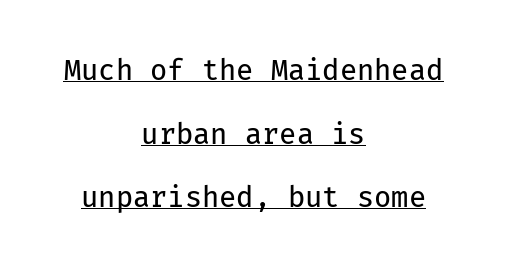
Q: Is the text bold? A: No.
Q: Is the text italic (slanted)? A: No, it is upright.
Q: Is the typeface a serif or a sans-serif typeface? A: Sans-serif.
Q: Is the text underlined? A: Yes.
Q: How is the paragraph aligned? A: Centered.
Q: Is the spacing between letters normal or unusually wide? A: Normal.
Q: Is the spacing between lines tight, normal or loose? A: Loose.
Q: Width (condensed, normal, or wide)? A: Normal.
Q: Stroke contrast? A: Low.
Q: x-height? A: Medium.
Q: Monospaced? A: Yes.
